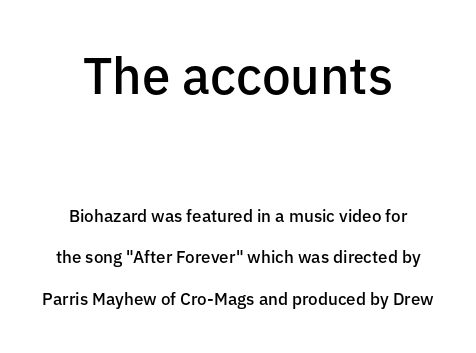
Each letter keeps its own natural width here, so spacing adapts to shape. Does extra space separate the letters? No, they use regular spacing. Letters rest on an invisible, unmarked baseline. The compositor balanced each line on the midline. The face used here is a semibold: visibly heavier than regular, lighter than bold. Type size steps down from the first block to the second.
